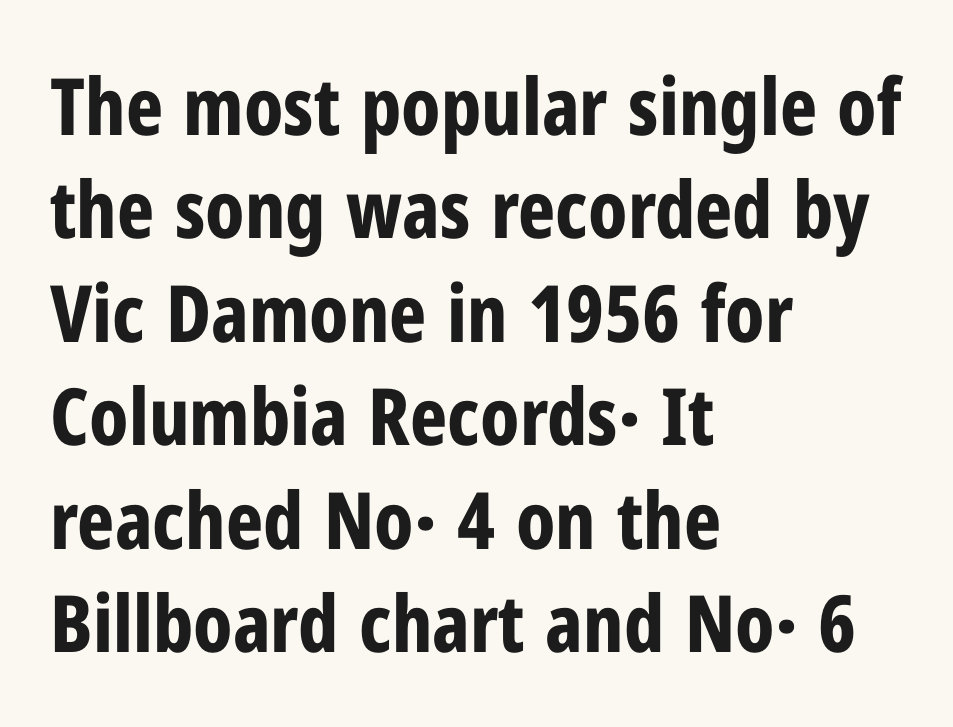
{"serif": "no", "italic": "no", "bold": "yes", "weight": "bold", "width": "condensed", "stroke_contrast": "low", "x_height": "medium", "monospaced": "no", "underline": "no", "align": "left", "line_spacing": "normal", "line_spacing_ratio": 1.31, "letter_spacing": "normal", "letter_spacing_em": 0.0, "glyph_px": 79}
